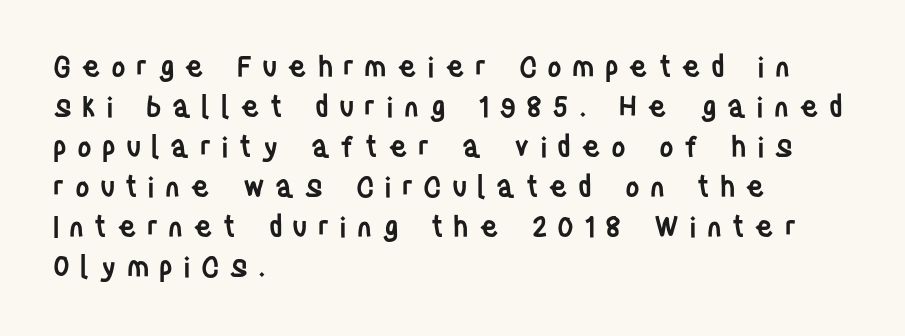
The image shows 28 px semibold, condensed sans-serif type, upright; set left-aligned, normal line spacing (1.43x), unusually wide letter spacing (+0.36 em), not underlined; low stroke contrast and a large x-height.
